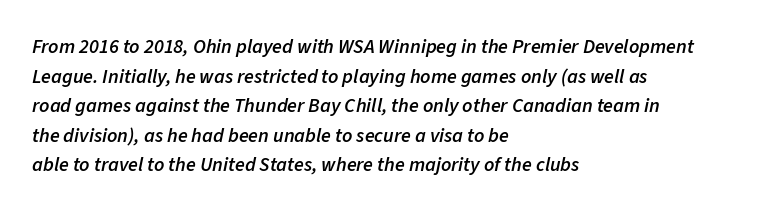
{"italic": "yes", "lean": "right", "slant_degrees": 11, "bold": "semi", "underline": "no", "align": "left", "line_spacing": "normal", "line_spacing_ratio": 1.48, "letter_spacing": "normal", "letter_spacing_em": 0.0, "glyph_px": 20}
